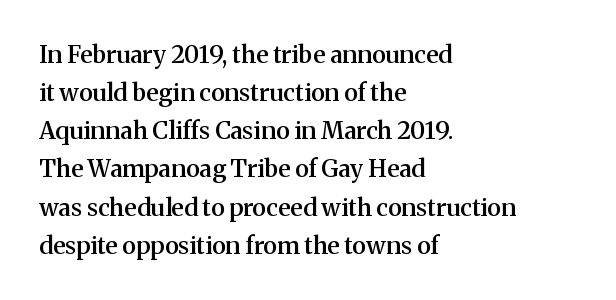
When letters stand straight like this, we call the style roman or upright. Look at the stroke-to-counter ratio: somewhat heavy, a semibold. Any mark beneath the type? The region is blank. The passage shown stacks its lines at a standard gap. No extra tracking has been applied to these lines.
